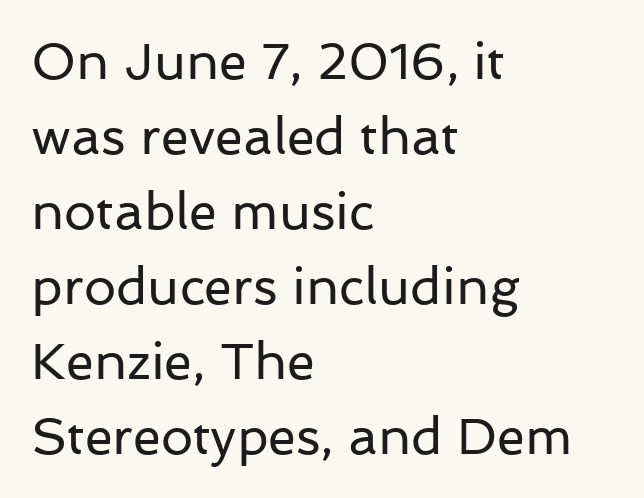
{"serif": "no", "italic": "no", "bold": "no", "weight": "regular", "width": "normal", "stroke_contrast": "low", "x_height": "medium", "monospaced": "no", "underline": "no", "align": "left", "line_spacing": "normal", "line_spacing_ratio": 1.47, "letter_spacing": "normal", "letter_spacing_em": 0.0, "glyph_px": 51}
